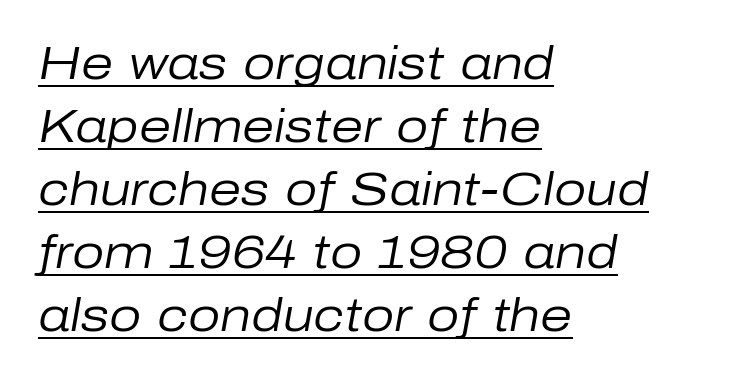
Q: Is the text bold? A: No.
Q: Is the text italic (slanted)? A: Yes, it leans right by about 10 degrees.
Q: Is the text underlined? A: Yes.
Q: How is the paragraph aligned? A: Left-aligned.
Q: Is the spacing between letters normal or unusually wide? A: Normal.
Q: Is the spacing between lines tight, normal or loose? A: Normal.
Q: Width (condensed, normal, or wide)? A: Normal.
Q: Stroke contrast? A: Low.
Q: x-height? A: Medium.
Q: Monospaced? A: No.
